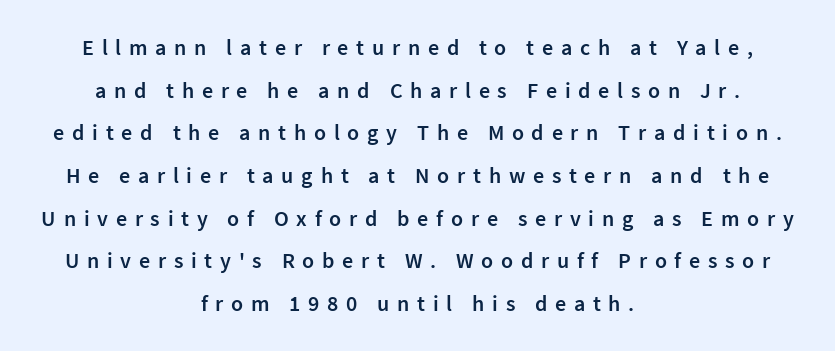
{"italic": "no", "bold": "semi", "underline": "no", "align": "center", "line_spacing": "loose", "line_spacing_ratio": 1.94, "letter_spacing": "wide", "letter_spacing_em": 0.35, "glyph_px": 22}
